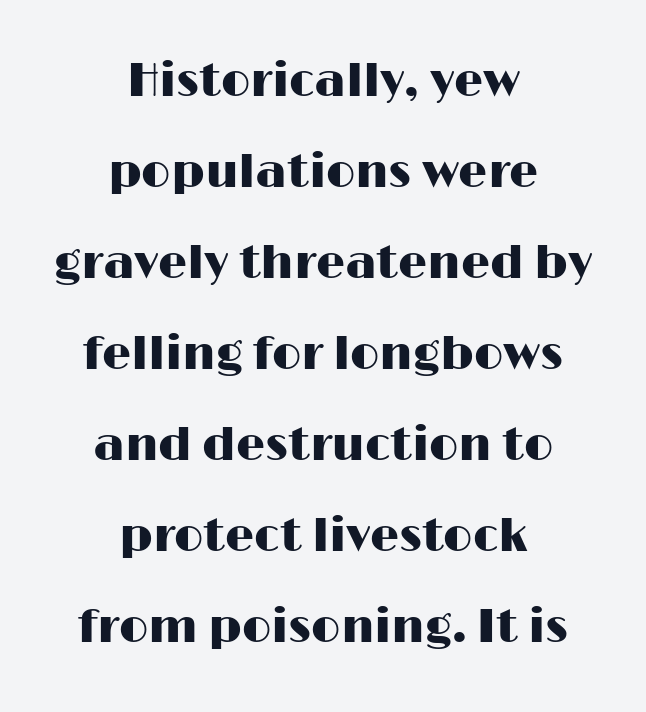
{"serif": "no", "italic": "no", "width": "wide", "stroke_contrast": "high", "x_height": "medium", "monospaced": "no", "underline": "no", "align": "center", "line_spacing": "loose", "line_spacing_ratio": 1.98, "letter_spacing": "normal", "letter_spacing_em": 0.0, "glyph_px": 46}
